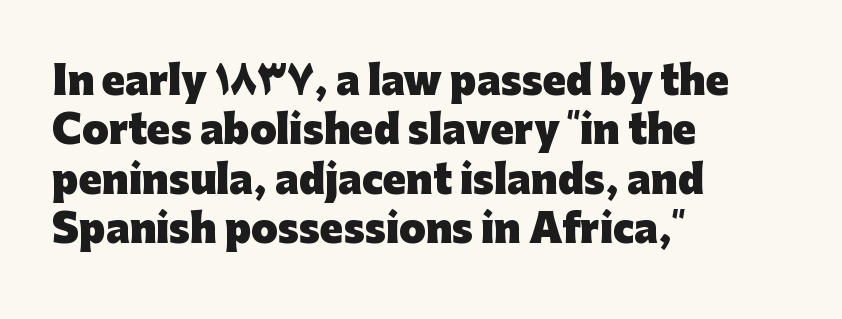
Q: Is the text bold? A: Yes.
Q: Is the text italic (slanted)? A: No, it is upright.
Q: Is the typeface a serif or a sans-serif typeface? A: Sans-serif.
Q: Is the text underlined? A: No.
Q: How is the paragraph aligned? A: Left-aligned.
Q: Is the spacing between letters normal or unusually wide? A: Normal.
Q: Is the spacing between lines tight, normal or loose? A: Normal.
Q: Width (condensed, normal, or wide)? A: Normal.
Q: Stroke contrast? A: Low.
Q: x-height? A: Medium.
Q: Monospaced? A: No.
